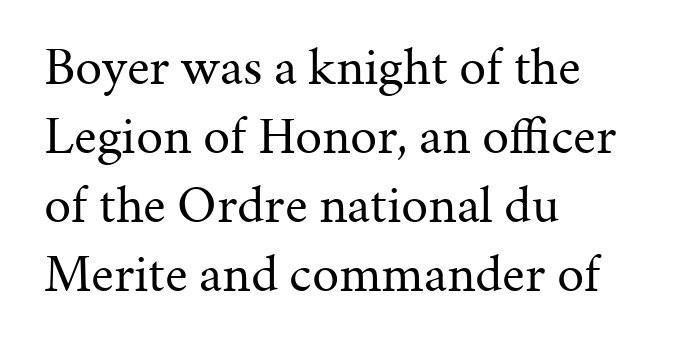
Where is the straight margin? On the left. Letter spacing: default. Proportional: the letters do not fall into vertical columns. The space between consecutive lines is moderate. Notice how the stems are strictly vertical — no italics here. The baseline area is clear.
